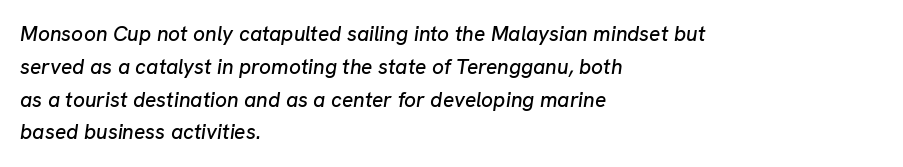
The image shows 21 px text type, italic (leaning right); set left-aligned, normal line spacing (1.56x), normal letter spacing, not underlined.
